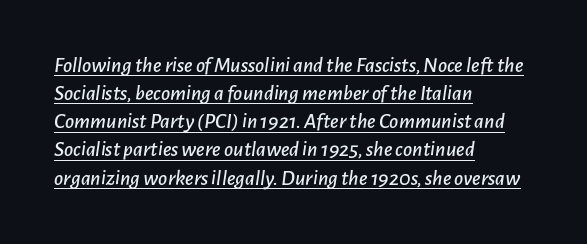
The image shows 22 px text type, italic (leaning right); set left-aligned, normal line spacing (1.28x), normal letter spacing, underlined.
